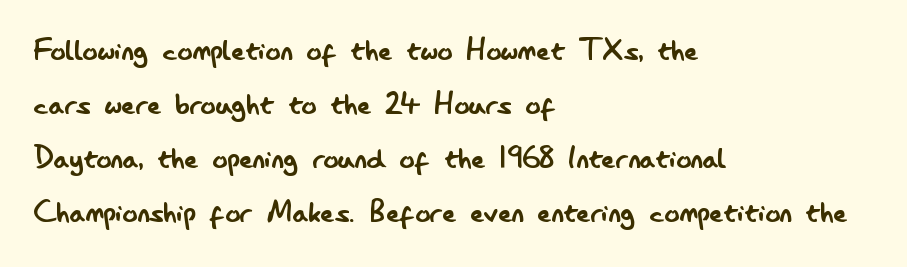
{"serif": "no", "italic": "no", "bold": "no", "weight": "regular", "width": "condensed", "stroke_contrast": "low", "x_height": "small", "monospaced": "no", "underline": "no", "align": "left", "line_spacing": "normal", "line_spacing_ratio": 1.46, "letter_spacing": "normal", "letter_spacing_em": 0.0, "glyph_px": 37}
